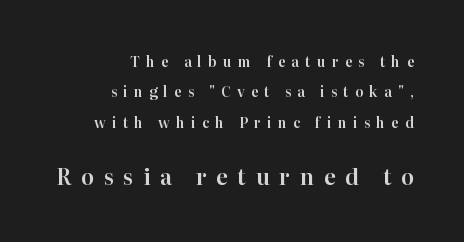
Q: Is the text italic (slanted)? A: No, it is upright.
Q: Is the text underlined? A: No.
Q: How is the paragraph aligned? A: Right-aligned.
Q: Is the spacing between letters normal or unusually wide? A: Unusually wide.
Q: Is the spacing between lines tight, normal or loose? A: Loose.
Q: Which block of text is set in a larger size, the first (top) or the second (bottom)? A: The second (bottom) one.
